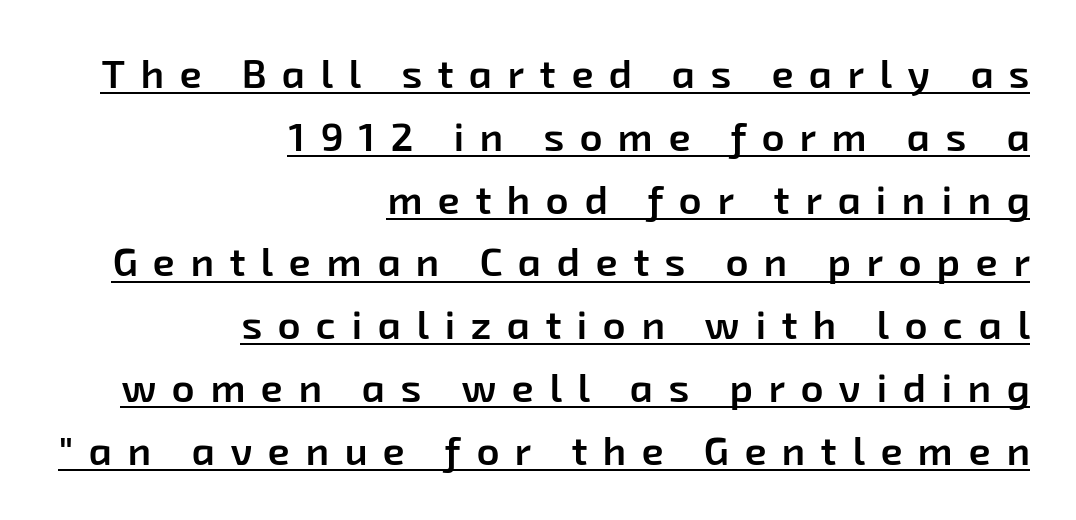
Q: Is the text bold? A: Semi-bold.
Q: Is the typeface a serif or a sans-serif typeface? A: Sans-serif.
Q: Is the text underlined? A: Yes.
Q: How is the paragraph aligned? A: Right-aligned.
Q: Is the spacing between letters normal or unusually wide? A: Unusually wide.
Q: Is the spacing between lines tight, normal or loose? A: Normal.
Q: Width (condensed, normal, or wide)? A: Normal.
Q: Stroke contrast? A: Low.
Q: x-height? A: Medium.
Q: Monospaced? A: No.
